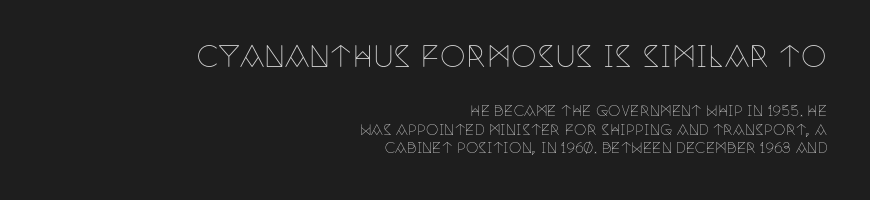
{"serif": "yes", "italic": "no", "bold": "no", "weight": "thin", "width": "condensed", "stroke_contrast": "low", "x_height": "large", "monospaced": "no", "underline": "no", "align": "right", "line_spacing": "normal", "line_spacing_ratio": 1.32, "letter_spacing": "normal", "letter_spacing_em": 0.0, "larger_block": "first", "size_ratio": 2.07, "glyph_px": 29}
